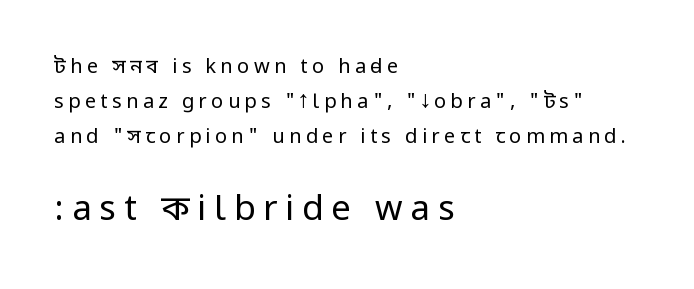
The image shows 35 px regular-weight, condensed sans-serif type, upright; set left-aligned, line spacing 1.75x, unusually wide letter spacing (+0.22 em), not underlined; the second (bottom) block is 1.75x larger; low stroke contrast.
